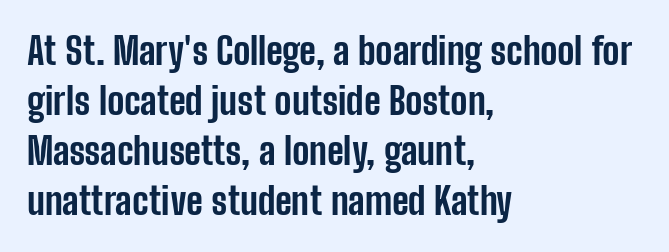
{"serif": "no", "italic": "no", "bold": "yes", "weight": "bold", "width": "condensed", "stroke_contrast": "low", "x_height": "medium", "monospaced": "no", "underline": "no", "align": "left", "line_spacing": "normal", "line_spacing_ratio": 1.32, "letter_spacing": "normal", "letter_spacing_em": 0.0, "glyph_px": 38}
